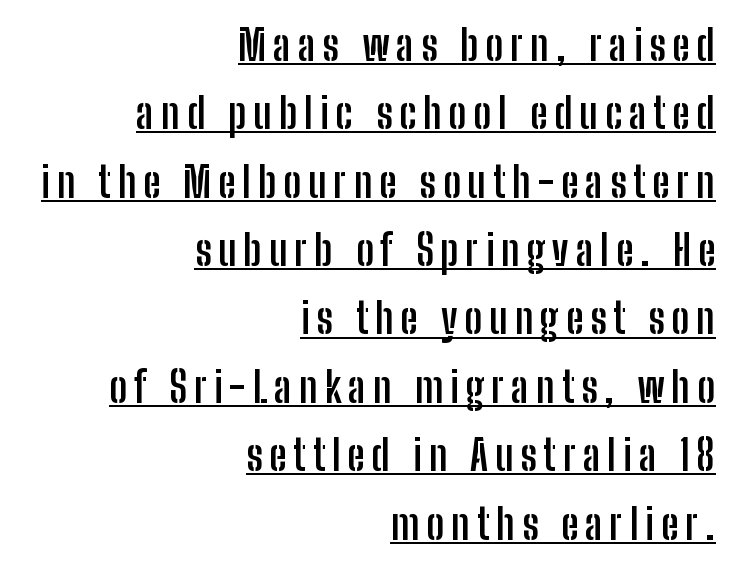
{"serif": "no", "italic": "no", "bold": "yes", "weight": "semibold", "width": "condensed", "stroke_contrast": "low", "x_height": "medium", "monospaced": "no", "underline": "yes", "align": "right", "line_spacing": "normal", "line_spacing_ratio": 1.59, "glyph_px": 43}
